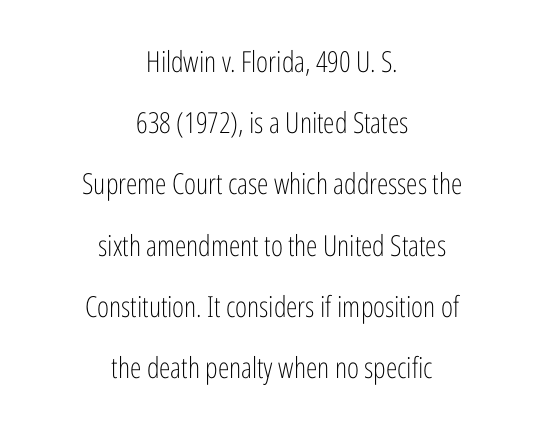
The image shows 29 px light, condensed sans-serif type, upright; set centered, loose line spacing (2.11x), normal letter spacing, not underlined; low stroke contrast and a medium x-height.
